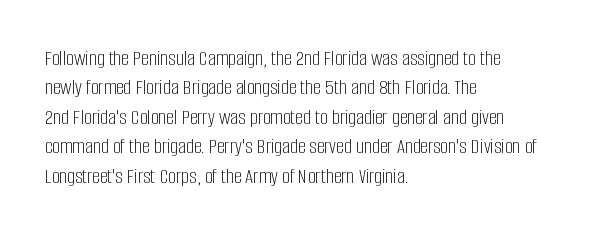
The image shows 22 px text type, upright; set left-aligned, normal line spacing (1.34x), normal letter spacing, not underlined.
